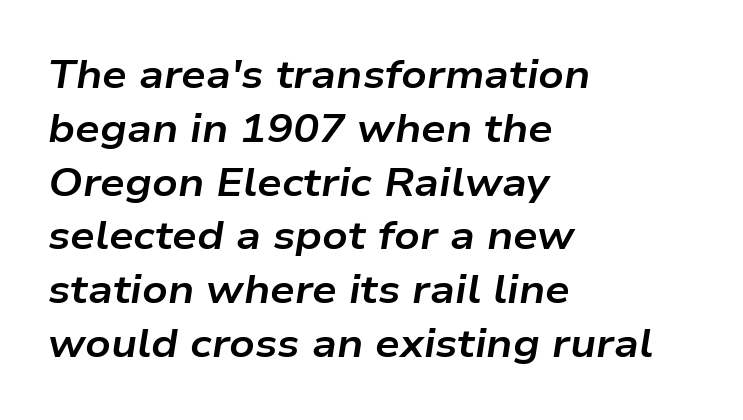
Q: Is the text bold? A: Yes.
Q: Is the text italic (slanted)? A: Yes, it leans right by about 9 degrees.
Q: Is the text underlined? A: No.
Q: How is the paragraph aligned? A: Left-aligned.
Q: Is the spacing between letters normal or unusually wide? A: Normal.
Q: Is the spacing between lines tight, normal or loose? A: Normal.
Q: Width (condensed, normal, or wide)? A: Wide.
Q: Stroke contrast? A: Low.
Q: x-height? A: Medium.
Q: Monospaced? A: No.
